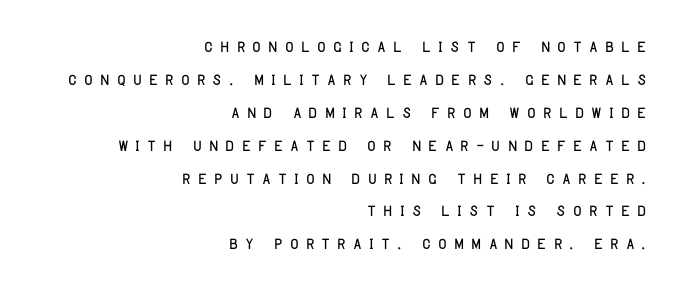
Q: Is the text italic (slanted)? A: No, it is upright.
Q: Is the text underlined? A: No.
Q: How is the paragraph aligned? A: Right-aligned.
Q: Is the spacing between letters normal or unusually wide? A: Unusually wide.
Q: Is the spacing between lines tight, normal or loose? A: Normal.
